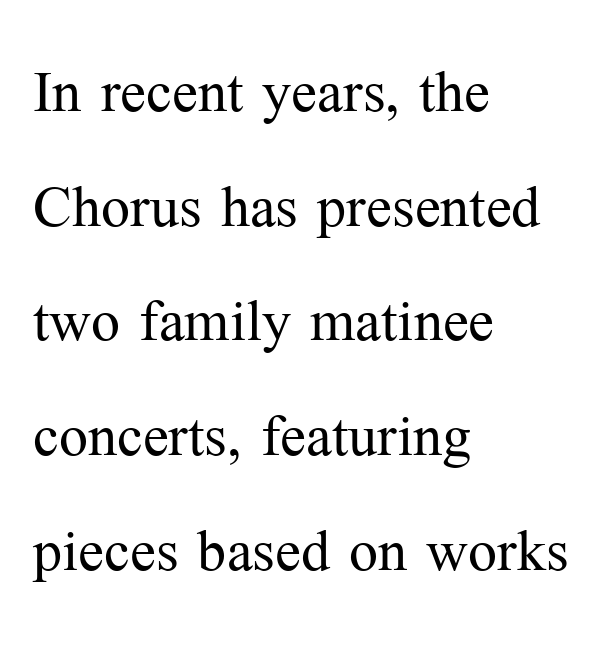
The image shows 77 px light serif type, upright; set left-aligned, normal line spacing (1.49x), normal letter spacing, not underlined; medium stroke contrast and a medium x-height.
